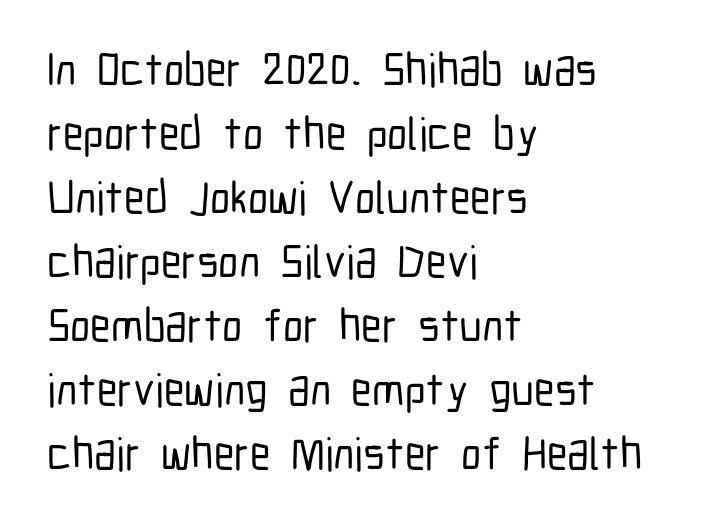
A typesetter would call this proportional, since set widths differ per character. This rendering leaves character spacing at its baseline value. Letterform terminals end flat and unadorned throughout the passage. If you drew a line through each stem, it would be perfectly vertical. Letters rest on an invisible, unmarked baseline.
